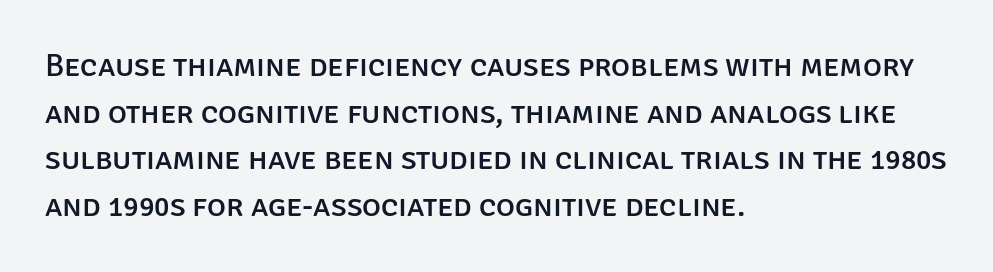
The image shows 32 px sans-serif type, upright; set left-aligned, normal line spacing (1.46x), normal letter spacing, not underlined; low stroke contrast and a large x-height.
